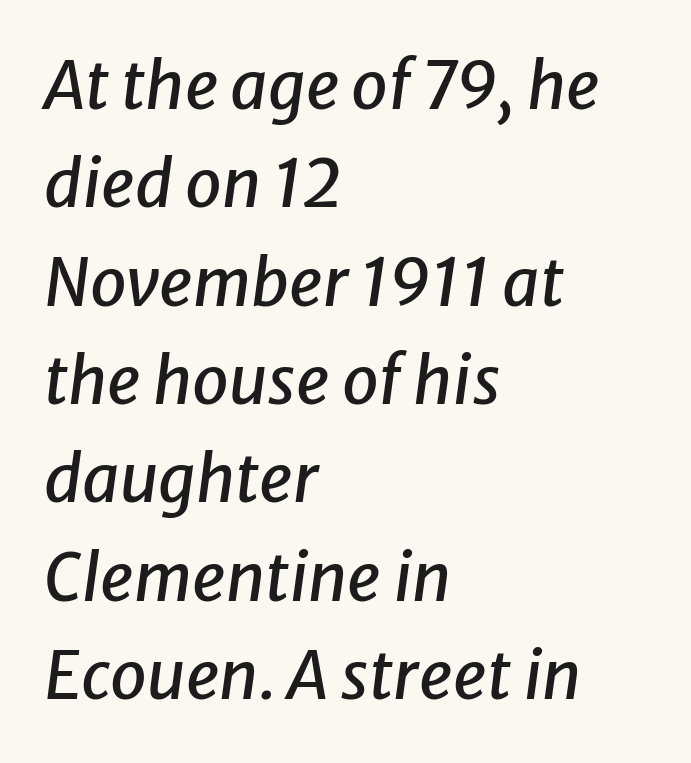
Leading: standard. Character widths vary here, with narrow letters taking less room than wide ones. The face used here has a pronounced slope to its letters. The tracking reads as untouched default to a designer's eye.
